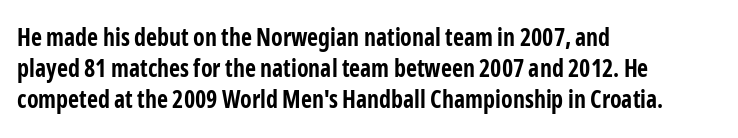
The image shows 24 px bold type, upright; set left-aligned, normal line spacing (1.3x), normal letter spacing, not underlined.
